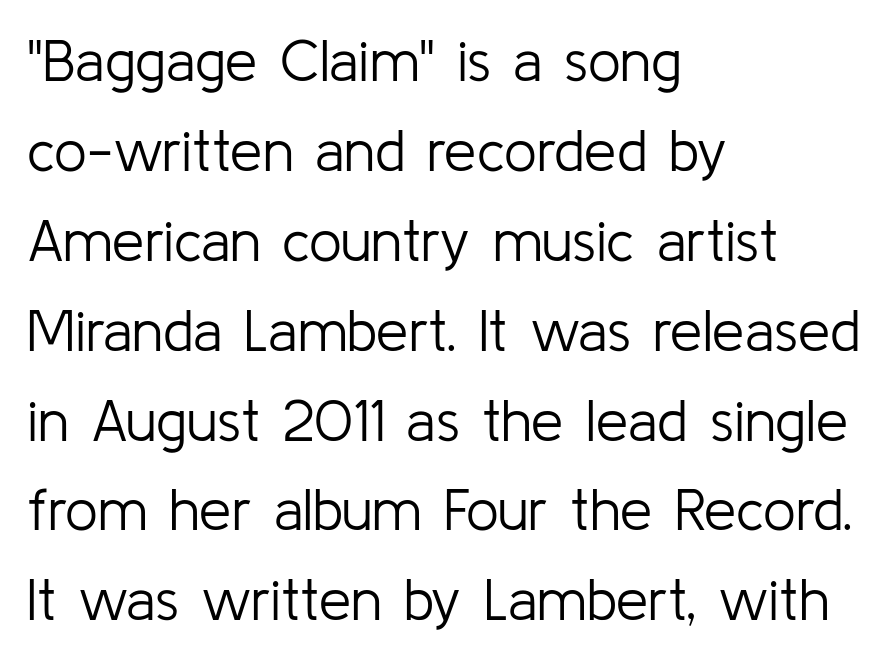
The image shows 58 px light sans-serif type, upright; set left-aligned, normal line spacing (1.55x), normal letter spacing, not underlined; low stroke contrast and a medium x-height.
